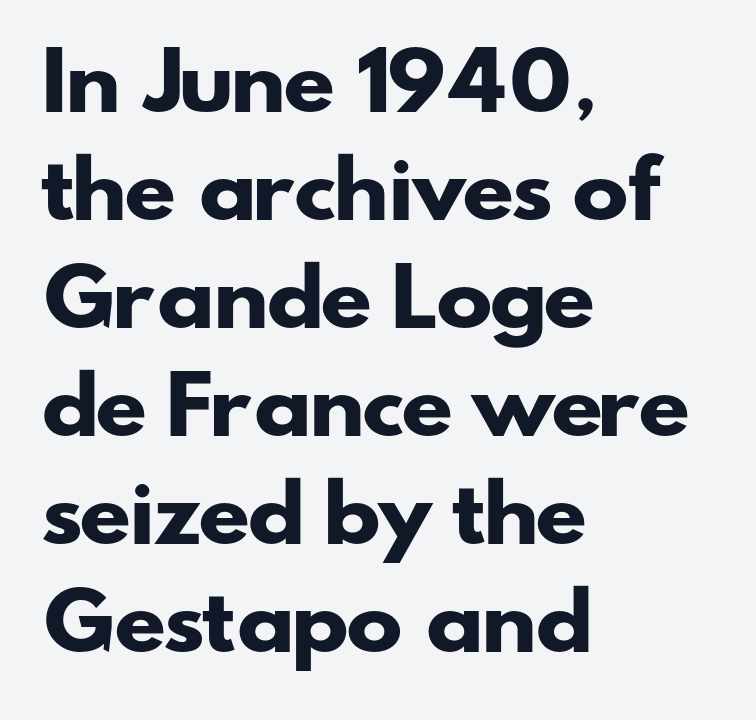
{"serif": "no", "bold": "yes", "weight": "heavy", "width": "wide", "stroke_contrast": "low", "x_height": "small", "monospaced": "no", "underline": "no", "align": "left", "line_spacing": "normal", "line_spacing_ratio": 1.42, "letter_spacing": "normal", "letter_spacing_em": 0.0, "glyph_px": 76}
